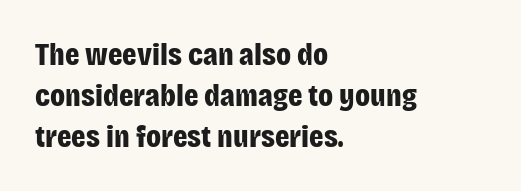
The space beneath each line is pristine and unruled. The lettering stays uniformly vertical, giving the passage a roman look. Default kerning and tracking; the words read as compact shapes. The passage shown stacks its lines at a standard gap. Typesetter's note: full bold, strokes at maximum text heaviness.
